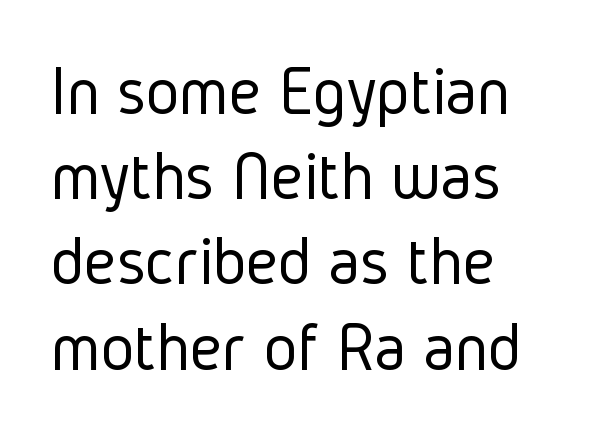
The image shows 71 px light, condensed sans-serif type, upright; set line spacing 1.2x, normal letter spacing, not underlined; low stroke contrast and a medium x-height.
